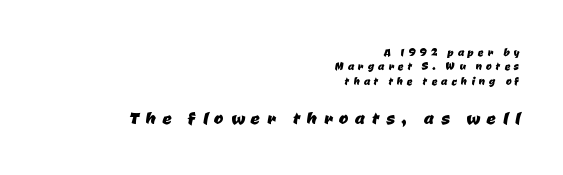
The space directly below the letters is spotless. Honestly, the letter spacing is so wide it's the main thing you notice. The passage is arranged like a letterhead date or caption credit — flush right. The following chunk of copy outweighs the initial chunk in type size.
